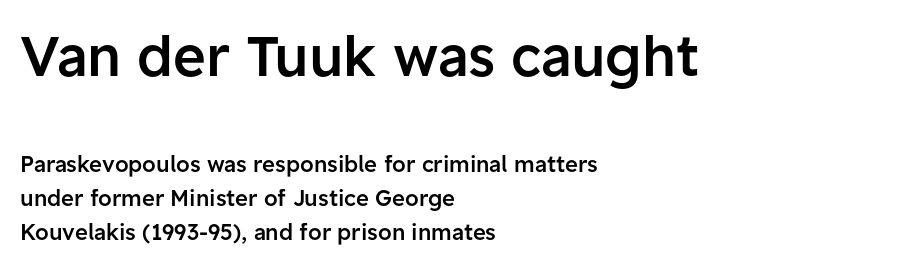
Q: Is the text bold? A: Semi-bold.
Q: Is the text italic (slanted)? A: No, it is upright.
Q: Is the typeface a serif or a sans-serif typeface? A: Sans-serif.
Q: Is the text underlined? A: No.
Q: How is the paragraph aligned? A: Left-aligned.
Q: Is the spacing between letters normal or unusually wide? A: Normal.
Q: Is the spacing between lines tight, normal or loose? A: Normal.
Q: Which block of text is set in a larger size, the first (top) or the second (bottom)? A: The first (top) one.
Q: Width (condensed, normal, or wide)? A: Normal.
Q: Stroke contrast? A: Low.
Q: x-height? A: Medium.
Q: Monospaced? A: No.
